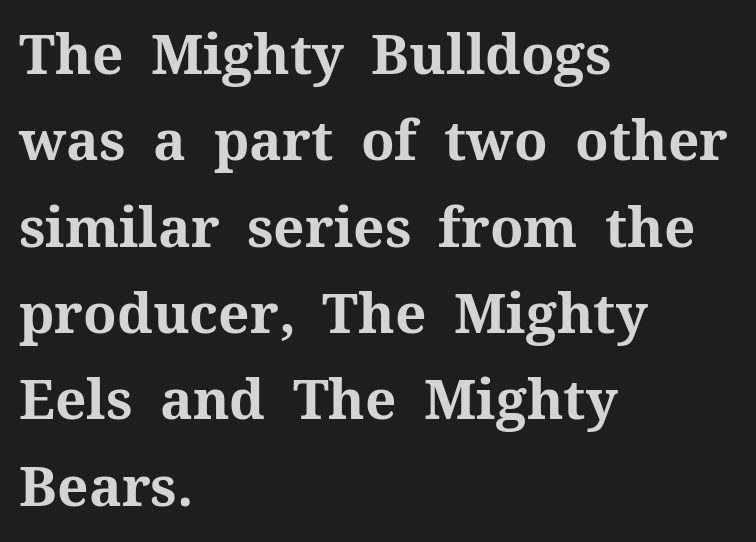
{"serif": "yes", "italic": "no", "bold": "yes", "weight": "bold", "width": "normal", "stroke_contrast": "medium", "x_height": "medium", "monospaced": "no", "underline": "no", "align": "left", "line_spacing": "normal", "line_spacing_ratio": 1.57, "letter_spacing": "normal", "letter_spacing_em": 0.0, "glyph_px": 55}
